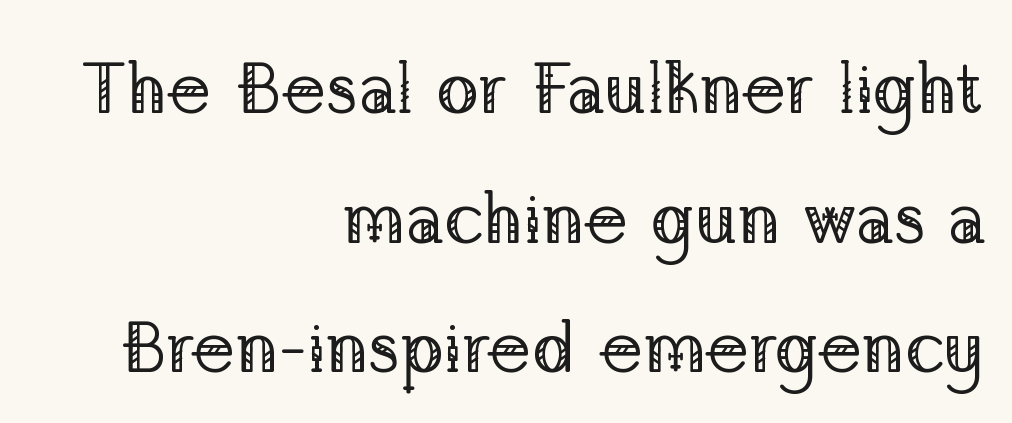
{"serif": "yes", "italic": "no", "bold": "no", "weight": "regular", "width": "normal", "stroke_contrast": "low", "x_height": "medium", "monospaced": "no", "underline": "no", "align": "right", "line_spacing_ratio": 1.8, "letter_spacing": "normal", "letter_spacing_em": 0.0, "glyph_px": 72}
